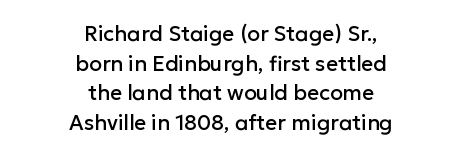
Q: Is the text italic (slanted)? A: No, it is upright.
Q: Is the text underlined? A: No.
Q: How is the paragraph aligned? A: Centered.
Q: Is the spacing between letters normal or unusually wide? A: Normal.
Q: Is the spacing between lines tight, normal or loose? A: Normal.
